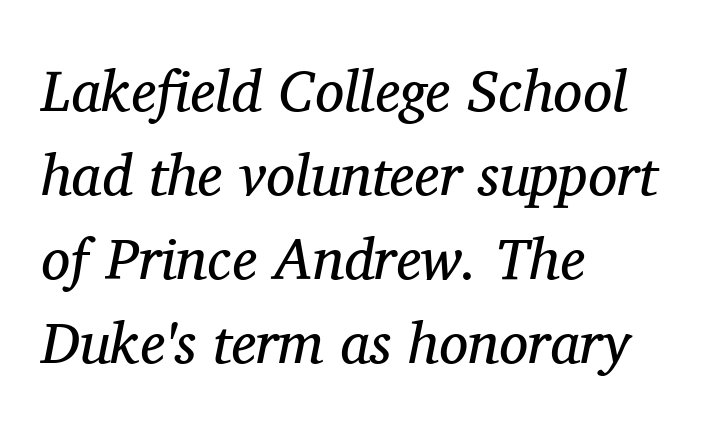
Q: Is the text bold? A: No.
Q: Is the text italic (slanted)? A: Yes, it leans right by about 11 degrees.
Q: Is the typeface a serif or a sans-serif typeface? A: Serif.
Q: Is the text underlined? A: No.
Q: How is the paragraph aligned? A: Left-aligned.
Q: Is the spacing between letters normal or unusually wide? A: Normal.
Q: Is the spacing between lines tight, normal or loose? A: Normal.
Q: Width (condensed, normal, or wide)? A: Normal.
Q: Stroke contrast? A: Medium.
Q: x-height? A: Medium.
Q: Monospaced? A: No.
